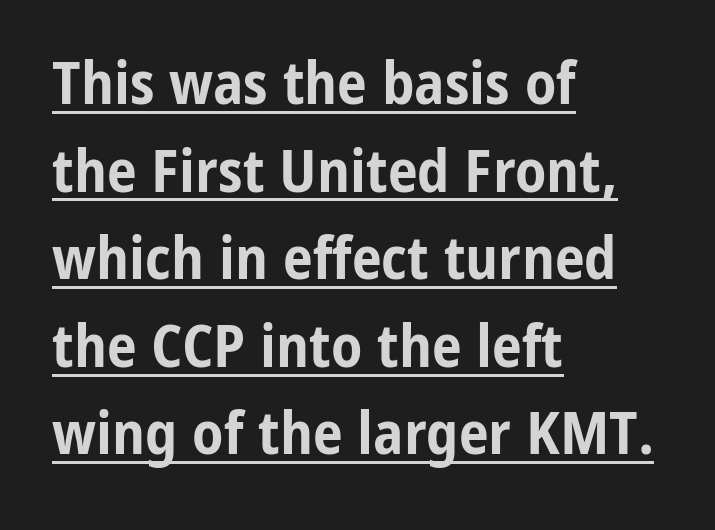
Glance below the letters and you will spot a drawn line. Heft: maximum for text — a bold. Left-aligned paragraph, ragged on the right. Nope, not italic — everything's standing straight. Examine the stroke ends and you'll find no serifs. Line spacing here is normal.
